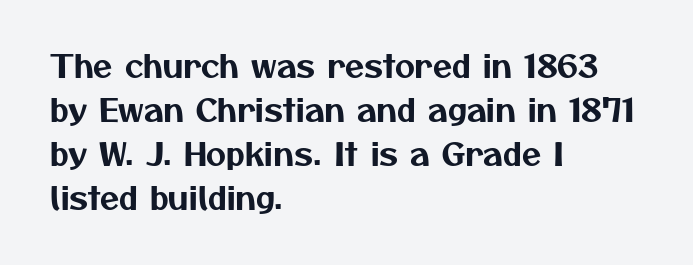
Q: Is the typeface a serif or a sans-serif typeface? A: Sans-serif.
Q: Is the text underlined? A: No.
Q: How is the paragraph aligned? A: Left-aligned.
Q: Is the spacing between letters normal or unusually wide? A: Normal.
Q: Is the spacing between lines tight, normal or loose? A: Normal.
Q: Width (condensed, normal, or wide)? A: Normal.
Q: Stroke contrast? A: Medium.
Q: x-height? A: Medium.
Q: Monospaced? A: No.
